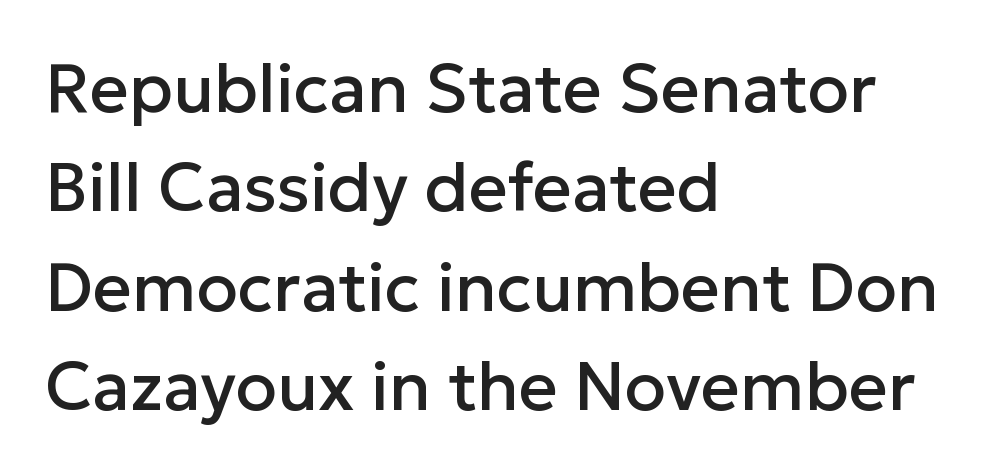
The image shows 68 px sans-serif type, upright; set left-aligned, normal line spacing (1.46x), normal letter spacing, not underlined; low stroke contrast and a medium x-height.
